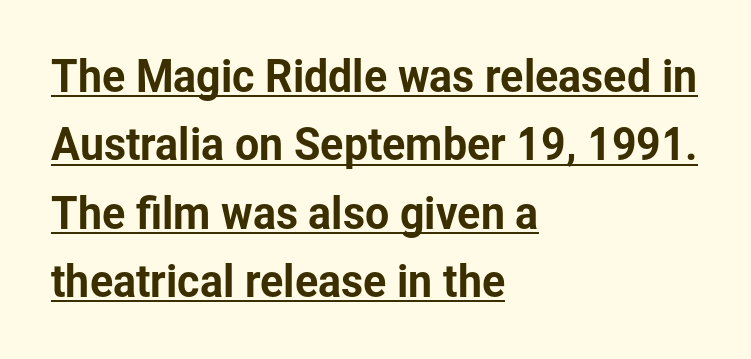
The image shows 43 px sans-serif type, upright; set left-aligned, normal line spacing (1.59x), normal letter spacing, underlined; low stroke contrast and a medium x-height.
